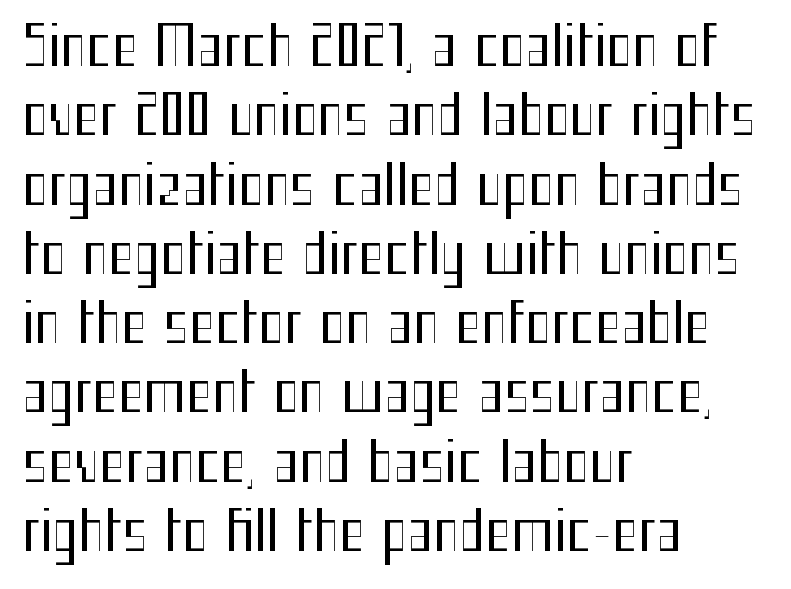
{"serif": "no", "italic": "no", "bold": "no", "weight": "regular", "width": "condensed", "stroke_contrast": "medium", "x_height": "medium", "monospaced": "no", "underline": "no", "align": "left", "line_spacing": "normal", "line_spacing_ratio": 1.26, "letter_spacing": "normal", "letter_spacing_em": 0.0, "glyph_px": 55}
